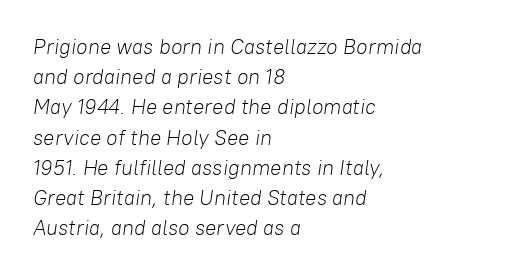
This sample is left-justified, so line endings fall wherever the words run out. Rows of type keep a routine distance in the vertical direction. The letterforms sit shoulder to shoulder at normal distance. Nothing heavy about these letters — not bold at all. Honestly, there is no underline to notice here at all. Yep, that's italic — everything's leaning.
